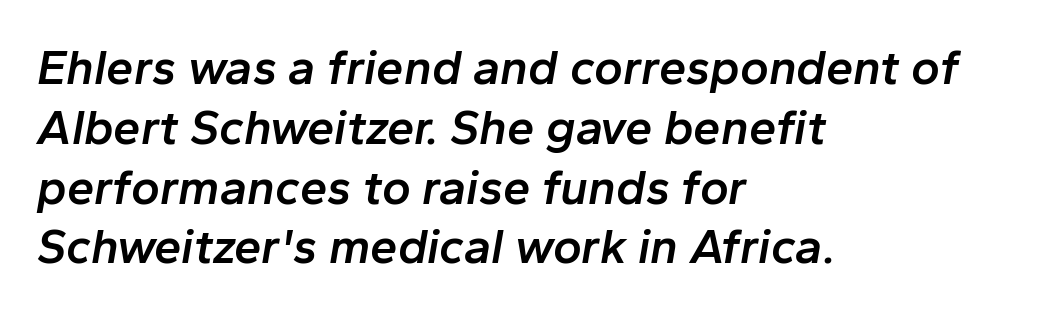
Q: Is the text bold? A: Semi-bold.
Q: Is the text italic (slanted)? A: Yes, it leans right by about 10 degrees.
Q: Is the text underlined? A: No.
Q: How is the paragraph aligned? A: Left-aligned.
Q: Is the spacing between letters normal or unusually wide? A: Normal.
Q: Width (condensed, normal, or wide)? A: Normal.
Q: Stroke contrast? A: Low.
Q: x-height? A: Medium.
Q: Monospaced? A: No.
